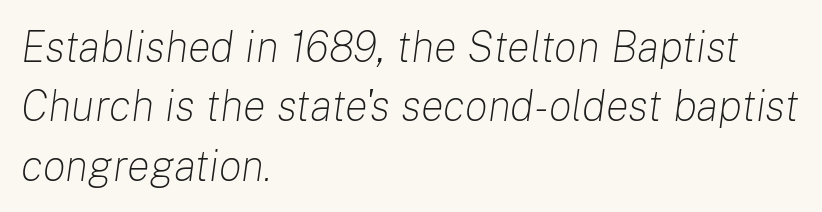
Q: Is the text bold? A: No.
Q: Is the text italic (slanted)? A: Yes, it leans right by about 8 degrees.
Q: Is the text underlined? A: No.
Q: How is the paragraph aligned? A: Left-aligned.
Q: Is the spacing between letters normal or unusually wide? A: Normal.
Q: Is the spacing between lines tight, normal or loose? A: Normal.
Q: Width (condensed, normal, or wide)? A: Normal.
Q: Stroke contrast? A: Low.
Q: x-height? A: Medium.
Q: Monospaced? A: No.
